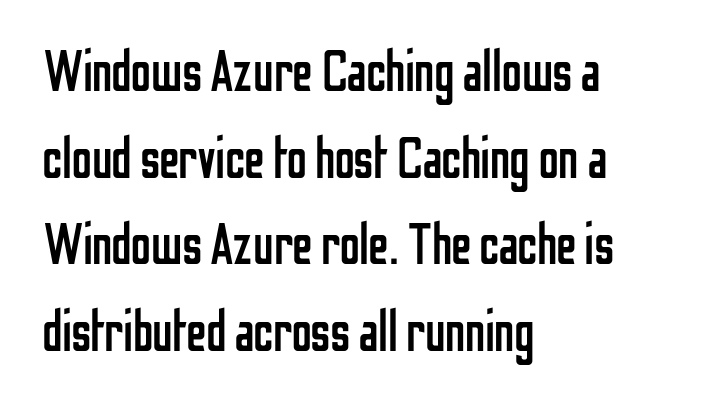
Q: Is the text bold? A: No.
Q: Is the text italic (slanted)? A: No, it is upright.
Q: Is the typeface a serif or a sans-serif typeface? A: Sans-serif.
Q: Is the text underlined? A: No.
Q: How is the paragraph aligned? A: Left-aligned.
Q: Is the spacing between letters normal or unusually wide? A: Normal.
Q: Is the spacing between lines tight, normal or loose? A: Normal.
Q: Width (condensed, normal, or wide)? A: Condensed.
Q: Stroke contrast? A: Low.
Q: x-height? A: Medium.
Q: Monospaced? A: No.
